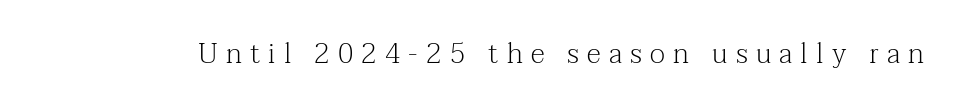
{"serif": "yes", "italic": "no", "bold": "no", "weight": "light", "width": "normal", "stroke_contrast": "medium", "x_height": "medium", "monospaced": "no", "underline": "no", "letter_spacing": "wide", "letter_spacing_em": 0.29, "glyph_px": 28}
